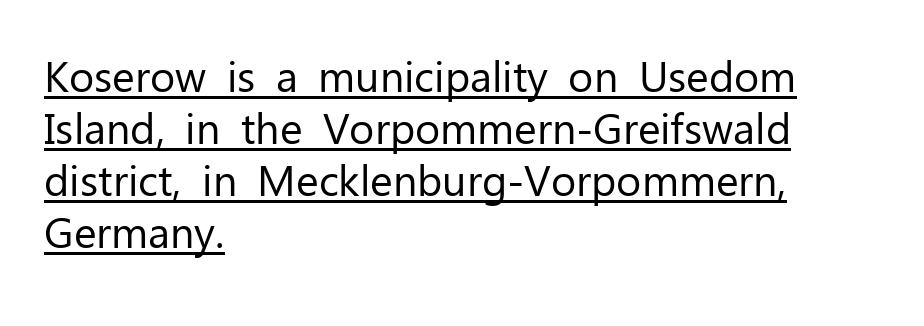
Q: Is the text bold? A: No.
Q: Is the text italic (slanted)? A: No, it is upright.
Q: Is the typeface a serif or a sans-serif typeface? A: Sans-serif.
Q: Is the text underlined? A: Yes.
Q: How is the paragraph aligned? A: Left-aligned.
Q: Is the spacing between letters normal or unusually wide? A: Normal.
Q: Width (condensed, normal, or wide)? A: Normal.
Q: Stroke contrast? A: Low.
Q: x-height? A: Medium.
Q: Monospaced? A: No.
